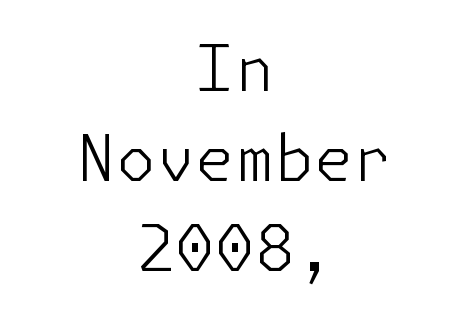
The image shows 64 px light sans-serif type, upright; set centered, normal line spacing (1.41x), normal letter spacing, not underlined; low stroke contrast and a medium x-height.
